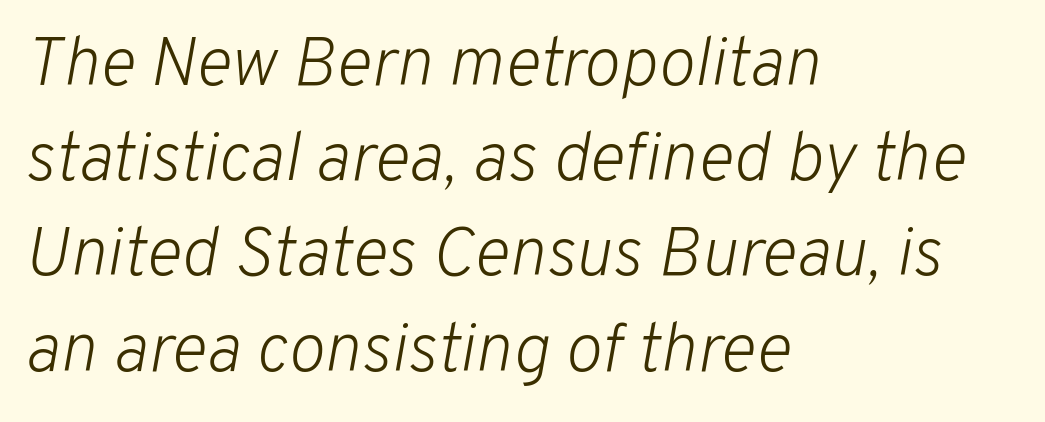
The image shows 69 px light type, italic (leaning right); set left-aligned, normal line spacing (1.38x), normal letter spacing, not underlined; low stroke contrast and a medium x-height.
